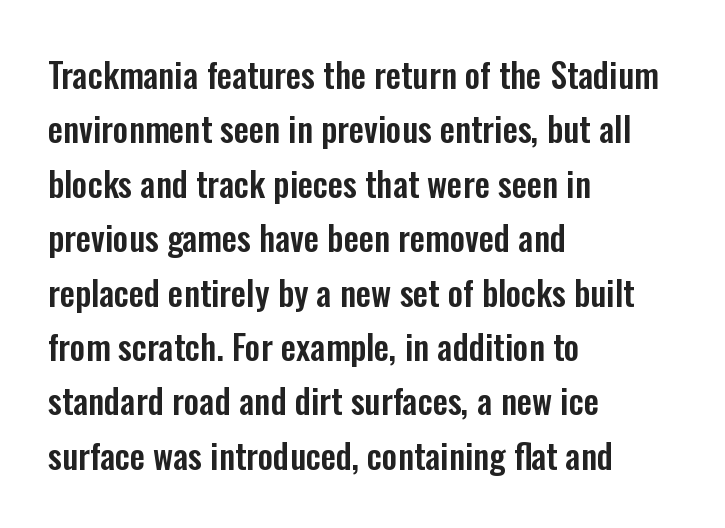
{"serif": "no", "italic": "no", "width": "condensed", "stroke_contrast": "low", "x_height": "medium", "monospaced": "no", "underline": "no", "align": "left", "line_spacing": "normal", "line_spacing_ratio": 1.6, "letter_spacing": "normal", "letter_spacing_em": 0.0, "glyph_px": 34}
